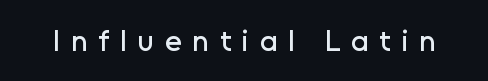
{"serif": "no", "italic": "no", "width": "normal", "stroke_contrast": "low", "x_height": "medium", "monospaced": "no", "underline": "no", "letter_spacing": "wide", "letter_spacing_em": 0.36, "glyph_px": 30}
